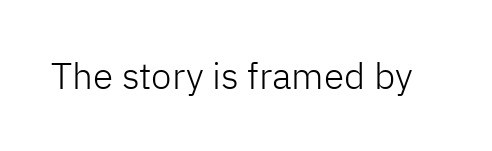
{"serif": "no", "italic": "no", "bold": "no", "weight": "light", "width": "normal", "stroke_contrast": "low", "x_height": "medium", "monospaced": "no", "underline": "no", "letter_spacing": "normal", "letter_spacing_em": 0.0, "glyph_px": 37}
